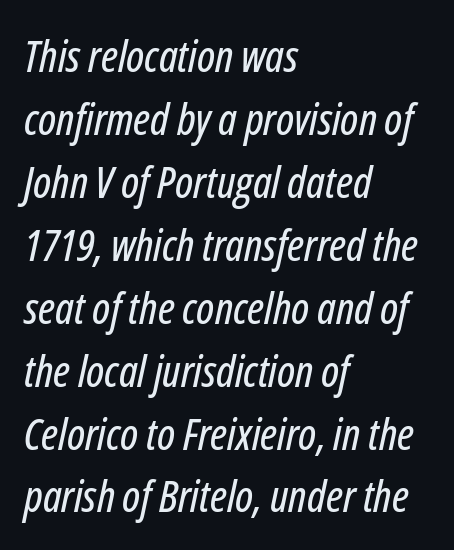
The image shows 44 px condensed type, italic (leaning right); set left-aligned, normal line spacing (1.43x), normal letter spacing, not underlined; low stroke contrast and a medium x-height.
